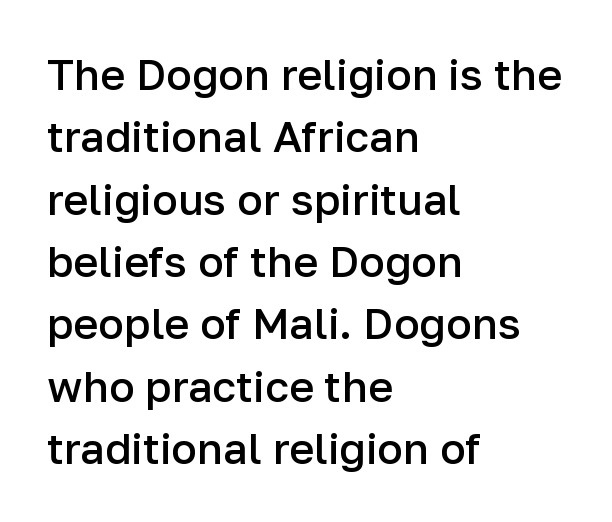
{"serif": "no", "italic": "no", "bold": "semi", "weight": "semibold", "width": "normal", "stroke_contrast": "low", "x_height": "medium", "monospaced": "no", "underline": "no", "align": "left", "line_spacing": "normal", "line_spacing_ratio": 1.45, "letter_spacing": "normal", "letter_spacing_em": 0.0, "glyph_px": 43}
